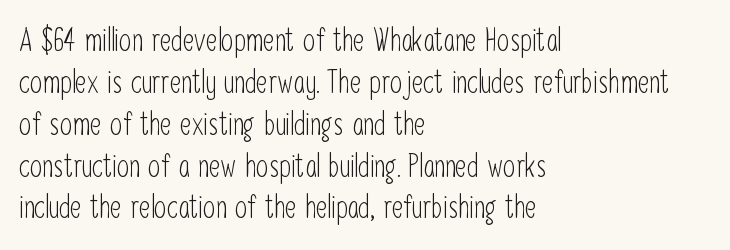
The zone under the glyphs is completely vacant. No letter is thick-stroked: the sample isn't bold. Vertical strokes here are truly vertical. You could not count columns in this text — the font is proportionally spaced. The compositor pushed each line to the left boundary.
